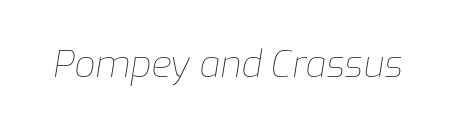
{"italic": "yes", "lean": "right", "slant_degrees": 9, "bold": "no", "weight": "thin", "width": "normal", "stroke_contrast": "low", "x_height": "medium", "monospaced": "no", "underline": "no", "letter_spacing": "normal", "letter_spacing_em": 0.0, "glyph_px": 37}
